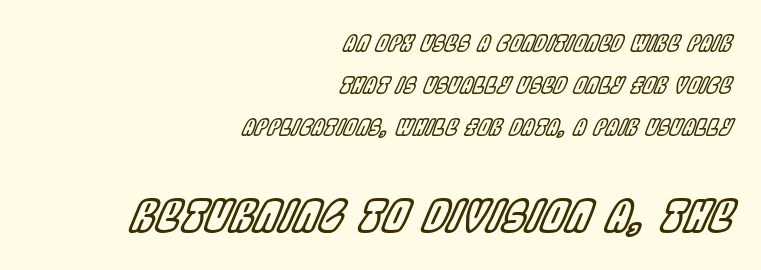
The foot of each line stays bare and open. Does the copy run flush right? Yes — the right margin is perfectly even. This is oblique type, the kind used for emphasis or titles. Rows of type keep a wide berth in the vertical direction. You could call the tracking neutral — neither tight nor loose. The following chunk of copy outweighs the initial chunk in type size.
